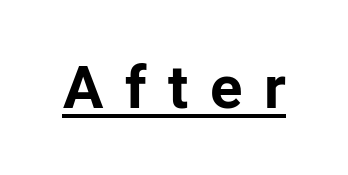
The image shows 60 px bold sans-serif type, upright; set unusually wide letter spacing (+0.36 em), underlined; low stroke contrast and a medium x-height.
